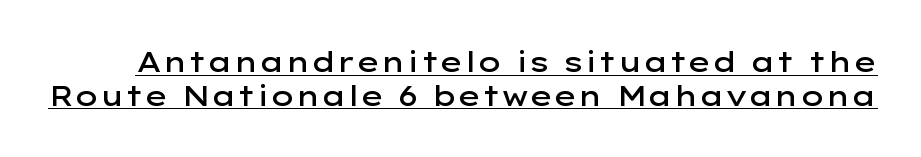
Q: Is the text bold? A: Semi-bold.
Q: Is the text italic (slanted)? A: No, it is upright.
Q: Is the typeface a serif or a sans-serif typeface? A: Sans-serif.
Q: Is the text underlined? A: Yes.
Q: Is the spacing between letters normal or unusually wide? A: Normal.
Q: Width (condensed, normal, or wide)? A: Wide.
Q: Stroke contrast? A: Low.
Q: x-height? A: Medium.
Q: Monospaced? A: No.
